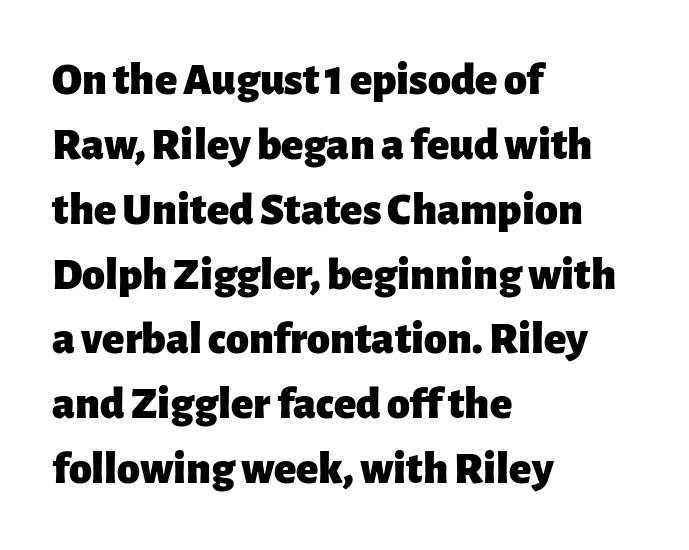
Q: Is the text bold? A: Yes.
Q: Is the text italic (slanted)? A: No, it is upright.
Q: Is the typeface a serif or a sans-serif typeface? A: Sans-serif.
Q: Is the text underlined? A: No.
Q: How is the paragraph aligned? A: Left-aligned.
Q: Is the spacing between letters normal or unusually wide? A: Normal.
Q: Is the spacing between lines tight, normal or loose? A: Normal.
Q: Width (condensed, normal, or wide)? A: Normal.
Q: Stroke contrast? A: Low.
Q: x-height? A: Medium.
Q: Monospaced? A: No.
